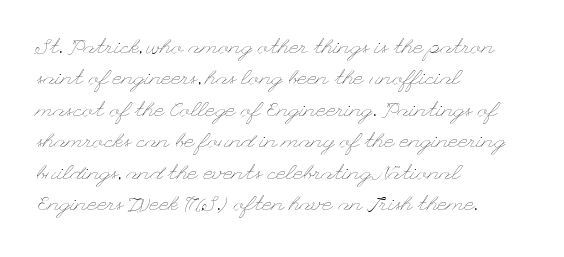
{"bold": "no", "underline": "no", "align": "left", "line_spacing": "normal", "line_spacing_ratio": 1.5, "letter_spacing": "normal", "letter_spacing_em": 0.0, "glyph_px": 21}
